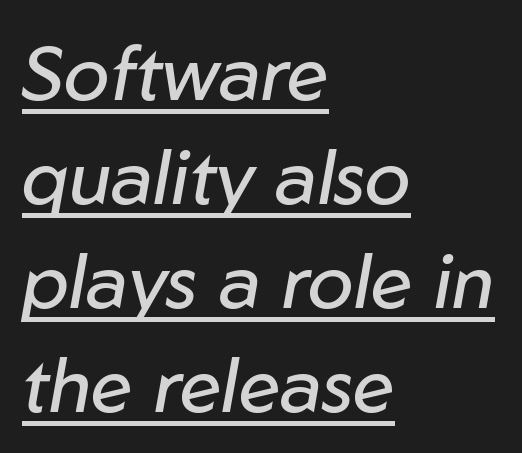
{"italic": "yes", "lean": "right", "slant_degrees": 10, "bold": "no", "weight": "regular", "width": "normal", "stroke_contrast": "low", "x_height": "medium", "monospaced": "no", "underline": "yes", "align": "left", "line_spacing": "normal", "line_spacing_ratio": 1.37, "letter_spacing": "normal", "letter_spacing_em": 0.0, "glyph_px": 76}
